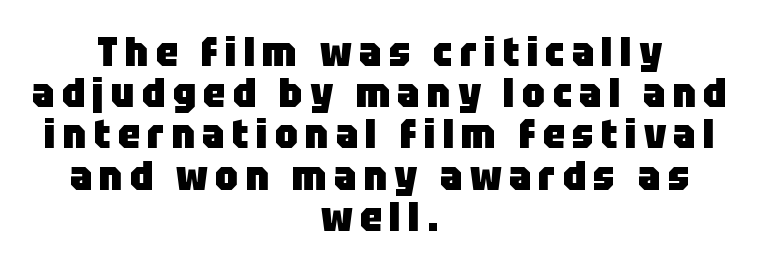
The image shows 40 px heavy sans-serif type, upright; set centered, tight line spacing (1.03x), not underlined; low stroke contrast and a large x-height.
